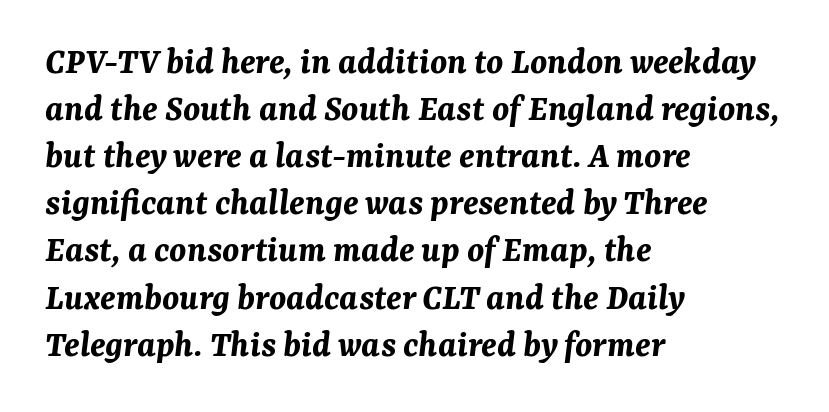
{"italic": "yes", "lean": "right", "slant_degrees": 7, "bold": "yes", "weight": "bold", "width": "normal", "stroke_contrast": "medium", "x_height": "medium", "monospaced": "no", "underline": "no", "align": "left", "line_spacing_ratio": 1.24, "letter_spacing": "normal", "letter_spacing_em": 0.0, "glyph_px": 38}
